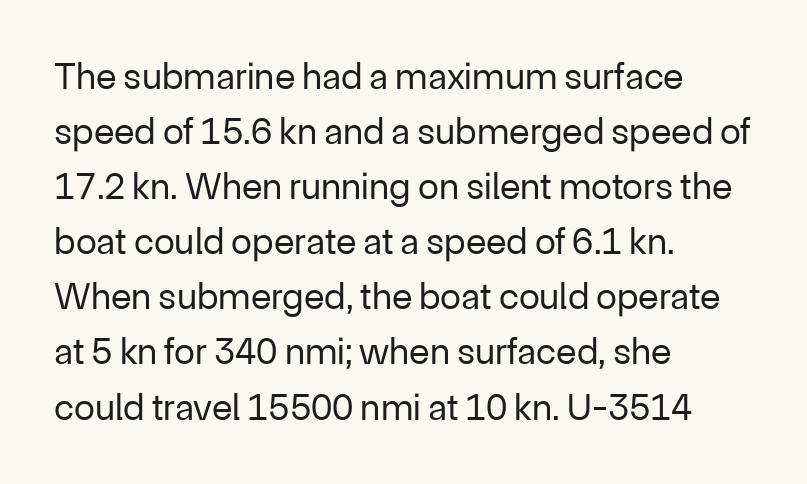
The image shows 38 px regular-weight sans-serif type, upright; set left-aligned, normal line spacing (1.45x), normal letter spacing, not underlined; low stroke contrast and a medium x-height.
